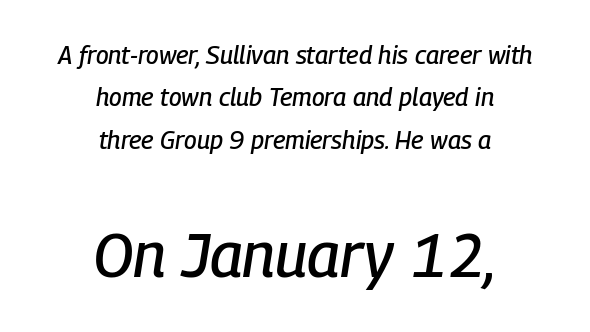
Q: Is the text italic (slanted)? A: Yes, it leans right by about 9 degrees.
Q: Is the text underlined? A: No.
Q: How is the paragraph aligned? A: Centered.
Q: Is the spacing between letters normal or unusually wide? A: Normal.
Q: Is the spacing between lines tight, normal or loose? A: Normal.
Q: Which block of text is set in a larger size, the first (top) or the second (bottom)? A: The second (bottom) one.
Q: Width (condensed, normal, or wide)? A: Condensed.
Q: Stroke contrast? A: Low.
Q: x-height? A: Medium.
Q: Monospaced? A: No.
